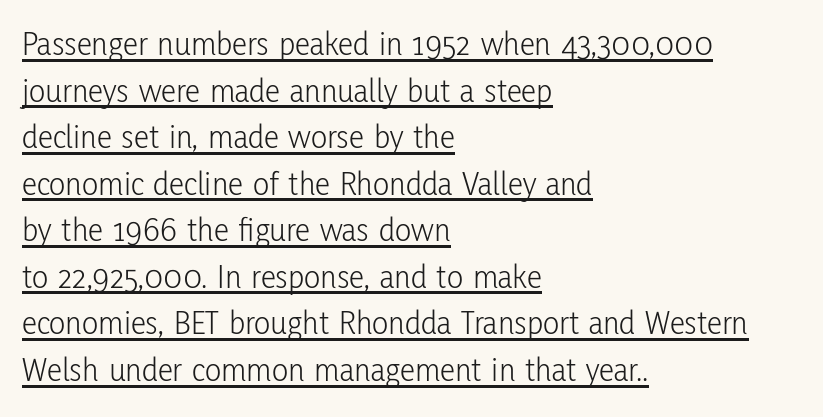
The typesetter chose a ragged-right arrangement here. Font category for this specimen: sans-serif. A rule runs beneath these lines of type. Observe the ordinary spacing: letters are neighbours, not strangers. Ordinary non-slanted type is in use.
